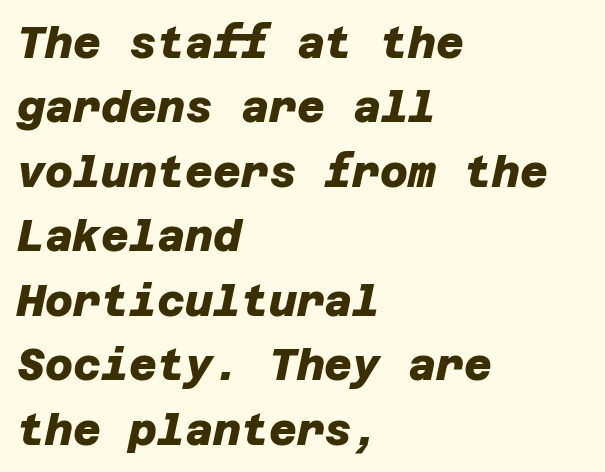
Q: Is the text bold? A: Yes.
Q: Is the typeface a serif or a sans-serif typeface? A: Sans-serif.
Q: Is the text underlined? A: No.
Q: How is the paragraph aligned? A: Left-aligned.
Q: Is the spacing between letters normal or unusually wide? A: Normal.
Q: Is the spacing between lines tight, normal or loose? A: Normal.
Q: Width (condensed, normal, or wide)? A: Normal.
Q: Stroke contrast? A: Low.
Q: x-height? A: Large.
